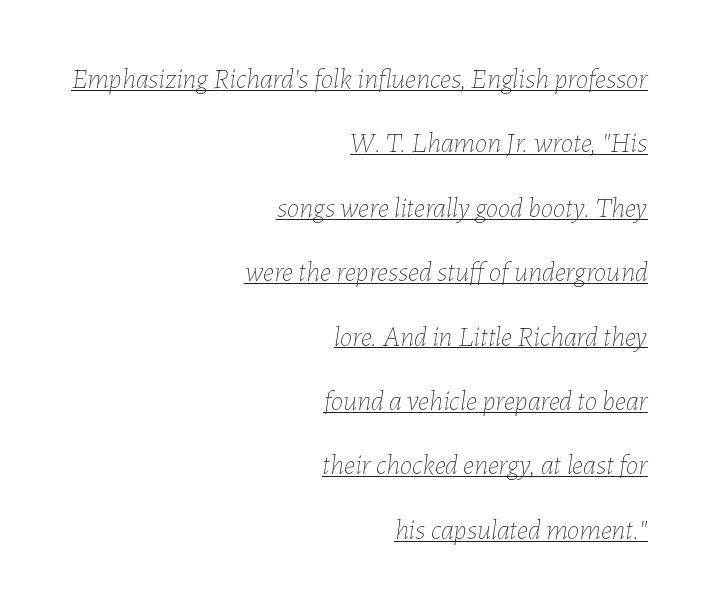
{"italic": "yes", "lean": "right", "slant_degrees": 7, "bold": "no", "weight": "thin", "width": "normal", "stroke_contrast": "low", "x_height": "medium", "monospaced": "no", "underline": "yes", "align": "right", "line_spacing": "loose", "line_spacing_ratio": 2.3, "letter_spacing": "normal", "letter_spacing_em": 0.0, "glyph_px": 28}
